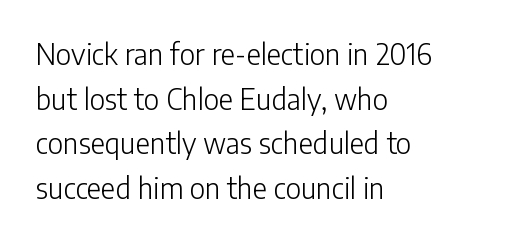
{"serif": "no", "italic": "no", "bold": "no", "weight": "light", "width": "normal", "stroke_contrast": "low", "x_height": "medium", "monospaced": "no", "underline": "no", "align": "left", "line_spacing": "normal", "line_spacing_ratio": 1.59, "letter_spacing": "normal", "letter_spacing_em": 0.0, "glyph_px": 28}
